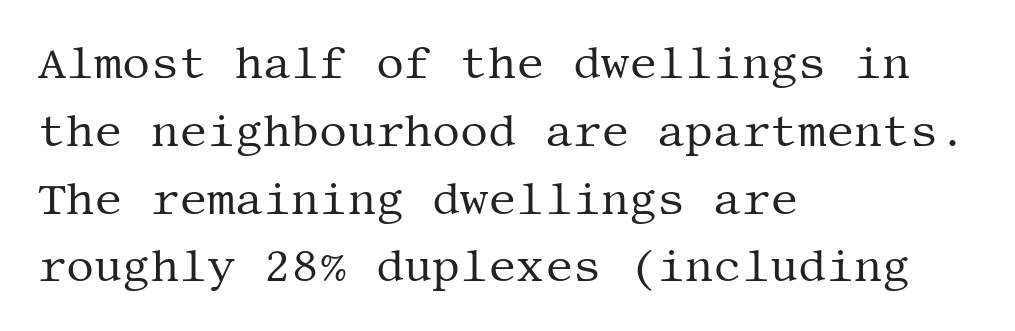
The image shows 44 px regular-weight serif type, upright; set left-aligned, normal line spacing (1.54x), normal letter spacing, not underlined; medium stroke contrast and a large x-height.
